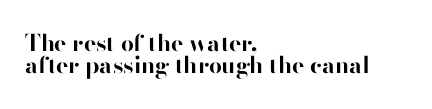
The image shows 23 px bold type, upright; set left-aligned, tight line spacing (0.96x), normal letter spacing, not underlined.
